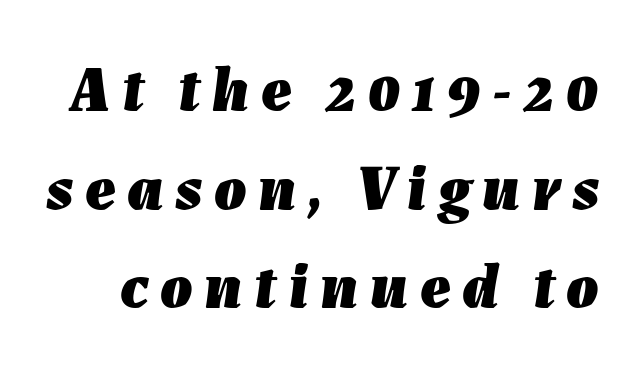
Q: Is the text bold? A: Yes.
Q: Is the text italic (slanted)? A: Yes, it leans right by about 7 degrees.
Q: Is the text underlined? A: No.
Q: Is the spacing between lines tight, normal or loose? A: Normal.
Q: Width (condensed, normal, or wide)? A: Normal.
Q: Stroke contrast? A: Low.
Q: x-height? A: Medium.
Q: Monospaced? A: No.
